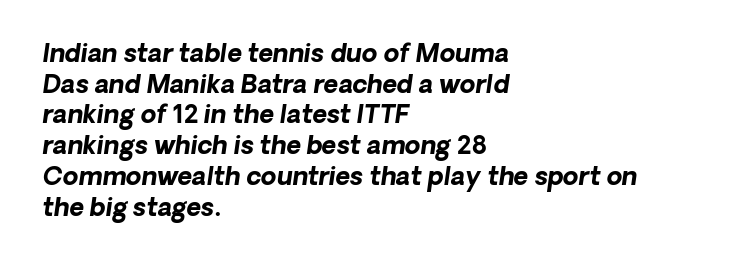
Q: Is the text bold? A: Yes.
Q: Is the text underlined? A: No.
Q: How is the paragraph aligned? A: Left-aligned.
Q: Is the spacing between letters normal or unusually wide? A: Normal.
